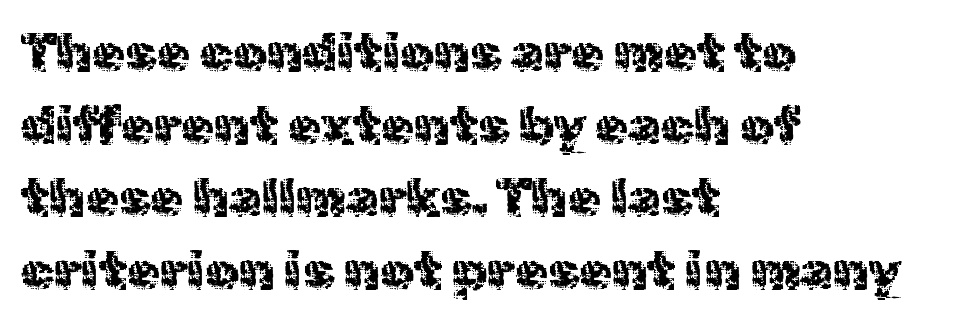
The image shows 53 px regular-weight sans-serif type, upright; set left-aligned, normal line spacing (1.37x), normal letter spacing, not underlined; a medium x-height.
